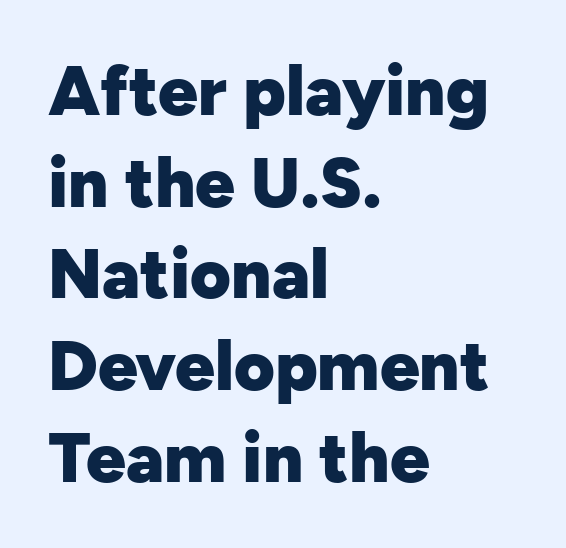
{"serif": "no", "italic": "no", "bold": "yes", "weight": "heavy", "width": "normal", "stroke_contrast": "low", "x_height": "medium", "monospaced": "no", "underline": "no", "align": "left", "line_spacing": "normal", "line_spacing_ratio": 1.31, "letter_spacing": "normal", "letter_spacing_em": 0.0, "glyph_px": 70}
